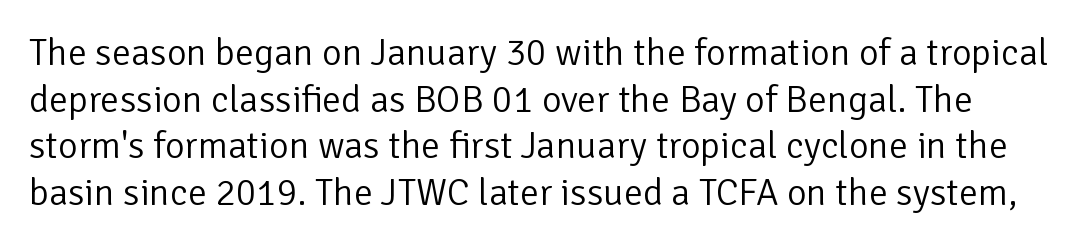
The image shows 38 px light sans-serif type, upright; set line spacing 1.23x, normal letter spacing, not underlined; low stroke contrast and a medium x-height.
